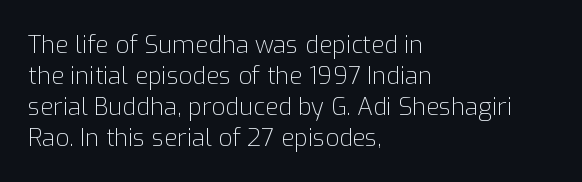
These lines keep a tight, regular rhythm from letter to letter. Notice how descenders clear the ascenders below comfortably — that's standard leading. These lines were composed using upright roman letters. One-word summary of the alignment: left. Nobody drew a line under any word here. The typesetting does not lean heavy: it is not bold.
